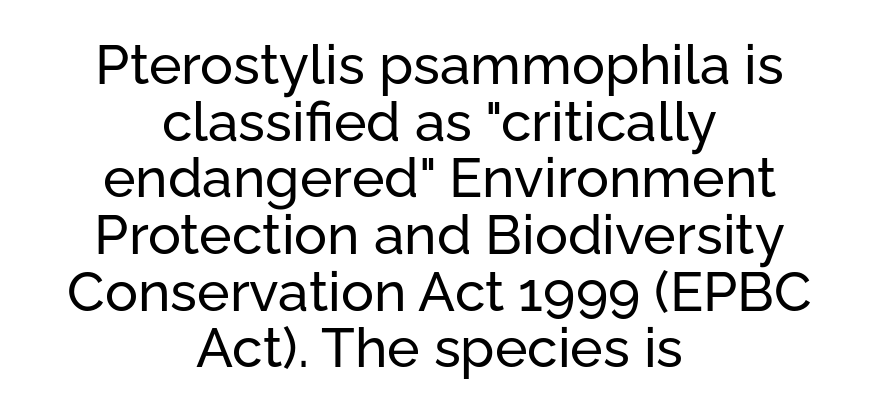
Q: Is the text italic (slanted)? A: No, it is upright.
Q: Is the typeface a serif or a sans-serif typeface? A: Sans-serif.
Q: Is the text underlined? A: No.
Q: How is the paragraph aligned? A: Centered.
Q: Is the spacing between letters normal or unusually wide? A: Normal.
Q: Is the spacing between lines tight, normal or loose? A: Tight.
Q: Width (condensed, normal, or wide)? A: Normal.
Q: Stroke contrast? A: Low.
Q: x-height? A: Medium.
Q: Monospaced? A: No.
